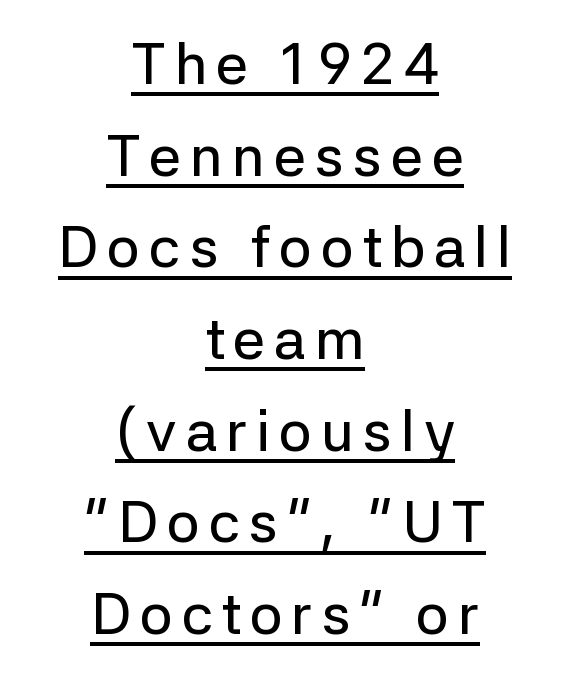
Is this a fixed-width face? No — the glyphs have proportional, varying widths. Leading matches the norm, producing a regular column. Tall strokes in this sample are plumb rather than angled. Underline: present. This sample is center-justified, so both line endings float freely. Each letter's strokes conclude bluntly, with no projecting serifs.
